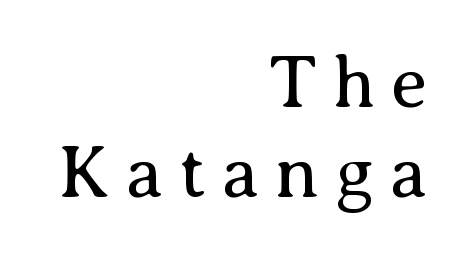
Q: Is the text bold? A: No.
Q: Is the text italic (slanted)? A: No, it is upright.
Q: Is the typeface a serif or a sans-serif typeface? A: Serif.
Q: Is the text underlined? A: No.
Q: How is the paragraph aligned? A: Right-aligned.
Q: Is the spacing between letters normal or unusually wide? A: Unusually wide.
Q: Width (condensed, normal, or wide)? A: Normal.
Q: Stroke contrast? A: Medium.
Q: x-height? A: Medium.
Q: Monospaced? A: No.
